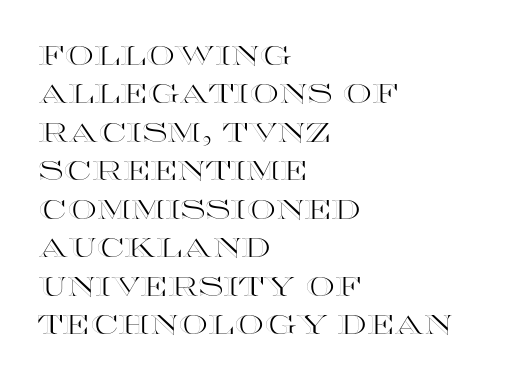
Q: Is the text italic (slanted)? A: No, it is upright.
Q: Is the text underlined? A: No.
Q: How is the paragraph aligned? A: Left-aligned.
Q: Is the spacing between letters normal or unusually wide? A: Normal.
Q: Is the spacing between lines tight, normal or loose? A: Normal.
